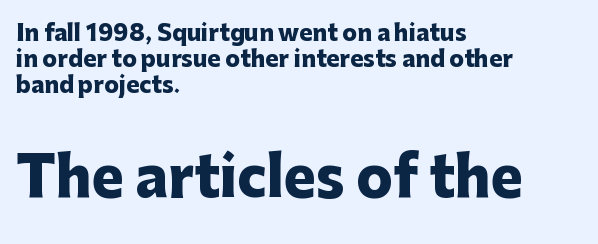
Check under the words: just untouched page. Ascenders rise straight up at ninety degrees. Default kerning and tracking; the words read as compact shapes. Which margin do the lines hug? The left one — the right edge is uneven. The face used here is proportionally spaced, like ordinary book or web type.
